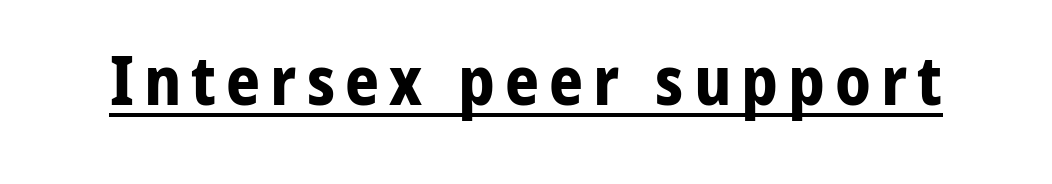
The image shows 67 px bold sans-serif type, upright; set underlined; low stroke contrast and a medium x-height.
